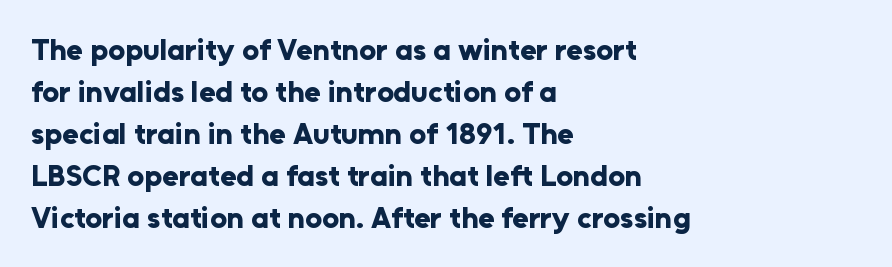
The image shows 30 px bold sans-serif type, upright; set left-aligned, normal line spacing (1.4x), normal letter spacing, not underlined; low stroke contrast and a medium x-height.
